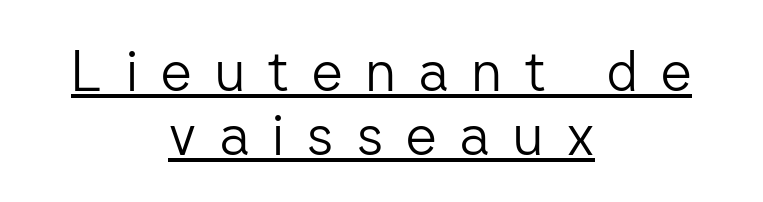
Q: Is the text bold? A: No.
Q: Is the text italic (slanted)? A: No, it is upright.
Q: Is the typeface a serif or a sans-serif typeface? A: Sans-serif.
Q: Is the text underlined? A: Yes.
Q: How is the paragraph aligned? A: Centered.
Q: Is the spacing between letters normal or unusually wide? A: Unusually wide.
Q: Is the spacing between lines tight, normal or loose? A: Tight.
Q: Width (condensed, normal, or wide)? A: Normal.
Q: Stroke contrast? A: Low.
Q: x-height? A: Medium.
Q: Monospaced? A: No.
